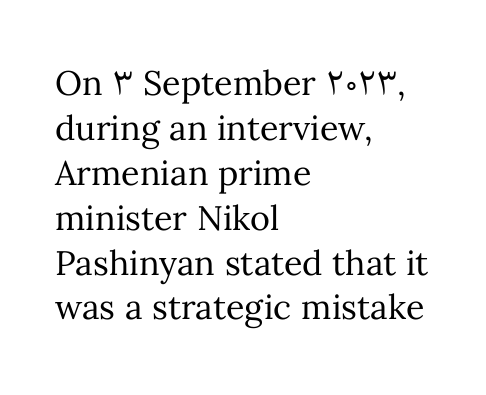
{"italic": "no", "bold": "no", "weight": "regular", "width": "normal", "stroke_contrast": "medium", "x_height": "medium", "monospaced": "no", "underline": "no", "align": "left", "line_spacing": "normal", "line_spacing_ratio": 1.32, "letter_spacing": "normal", "letter_spacing_em": 0.0, "glyph_px": 34}
